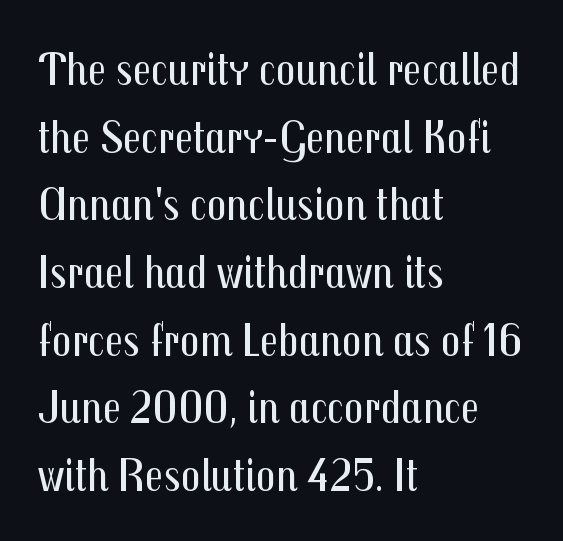
Words float on clear page, feet unadorned. If you drew a ruler down the left edge, every line would touch it. No letter is thick-stroked: the sample isn't bold. Is there any slant? The stems are plumb. The face used here is proportionally spaced, like ordinary book or web type.
